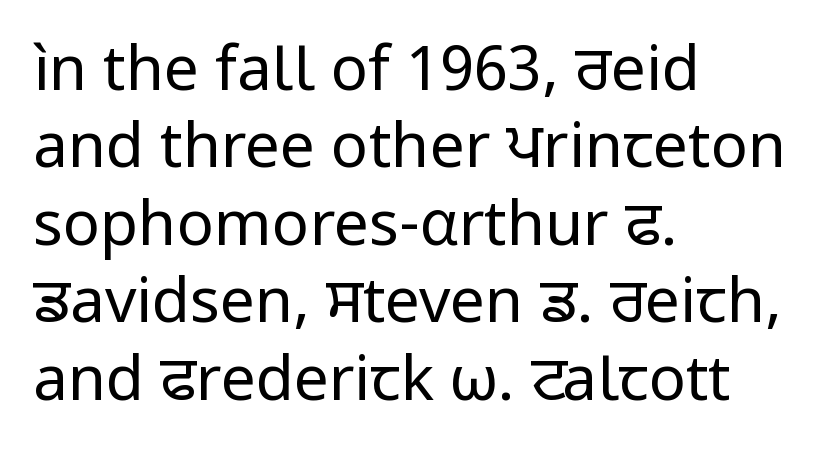
The image shows 62 px regular-weight sans-serif type, upright; set left-aligned, normal line spacing (1.25x), normal letter spacing, not underlined; low stroke contrast and a medium x-height.
